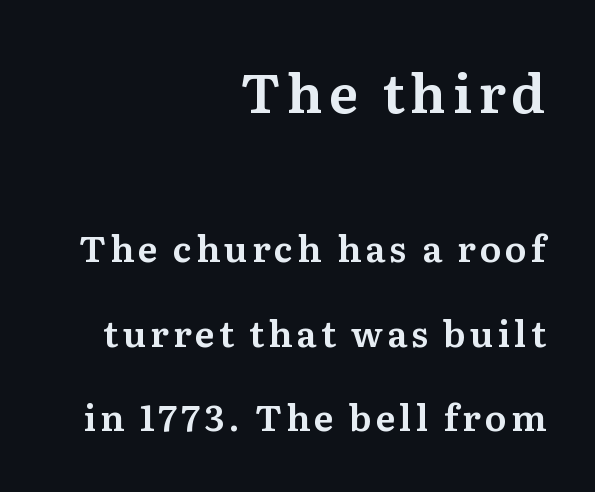
Q: Is the text italic (slanted)? A: No, it is upright.
Q: Is the typeface a serif or a sans-serif typeface? A: Serif.
Q: Is the text underlined? A: No.
Q: How is the paragraph aligned? A: Right-aligned.
Q: Is the spacing between lines tight, normal or loose? A: Loose.
Q: Which block of text is set in a larger size, the first (top) or the second (bottom)? A: The first (top) one.
Q: Width (condensed, normal, or wide)? A: Normal.
Q: Stroke contrast? A: Medium.
Q: x-height? A: Medium.
Q: Monospaced? A: No.
